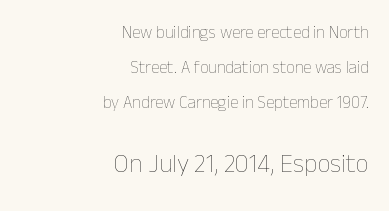
Type without underlining. In CSS terms this would be text-align: right. Size hierarchy here favors the trailing block over the leading one. Tracking value appears to be zero — textbook default spacing. Stems here are at most as thick as an everyday book face.
